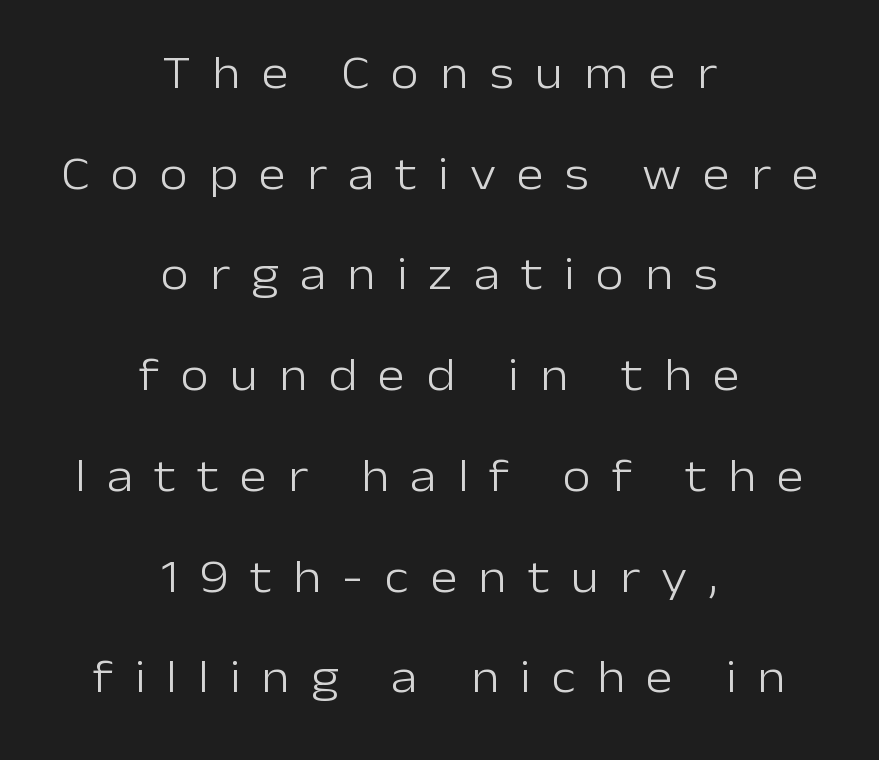
Each letter's strokes conclude bluntly, with no projecting serifs. The text block is weighted toward neither margin, spreading evenly from the middle. This is the regular roman posture of the typeface. Unmarked baselines from the first word to the last.
